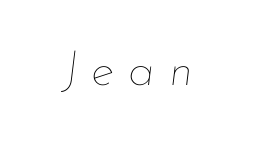
The letters look calm and open, with moderate or lighter stems. Proportional: the letters do not fall into vertical columns. These lines have a slow, spaced-out rhythm from letter to letter. The words here are not underlined. Would a proofreader flag this as italicized? Yes.
